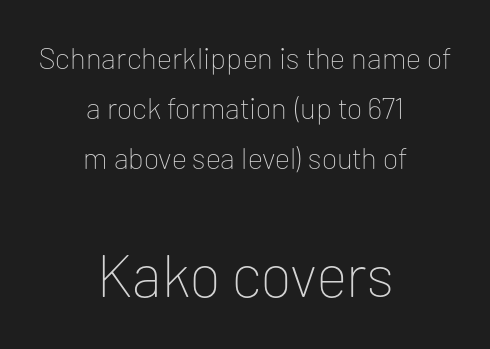
Q: Is the text bold? A: No.
Q: Is the text italic (slanted)? A: No, it is upright.
Q: Is the typeface a serif or a sans-serif typeface? A: Sans-serif.
Q: Is the text underlined? A: No.
Q: How is the paragraph aligned? A: Centered.
Q: Is the spacing between letters normal or unusually wide? A: Normal.
Q: Is the spacing between lines tight, normal or loose? A: Normal.
Q: Which block of text is set in a larger size, the first (top) or the second (bottom)? A: The second (bottom) one.
Q: Width (condensed, normal, or wide)? A: Normal.
Q: Stroke contrast? A: Low.
Q: x-height? A: Medium.
Q: Monospaced? A: No.
